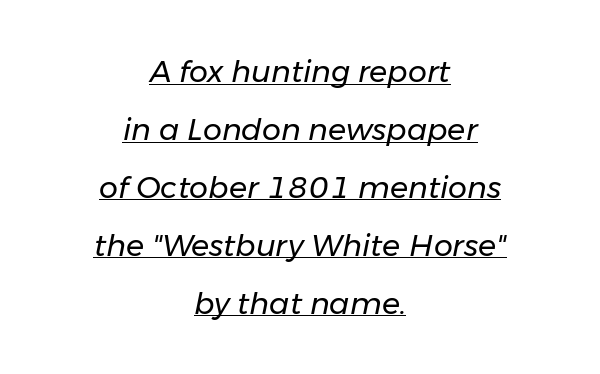
{"italic": "yes", "lean": "right", "slant_degrees": 11, "bold": "no", "weight": "regular", "width": "normal", "stroke_contrast": "low", "x_height": "medium", "monospaced": "no", "underline": "yes", "align": "center", "line_spacing": "loose", "line_spacing_ratio": 1.93, "letter_spacing": "normal", "letter_spacing_em": 0.0, "glyph_px": 30}
